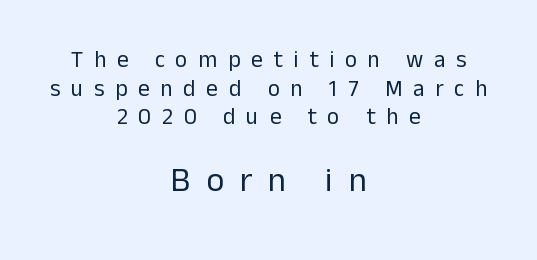
Q: Is the text bold? A: No.
Q: Is the text italic (slanted)? A: No, it is upright.
Q: Is the typeface a serif or a sans-serif typeface? A: Sans-serif.
Q: Is the text underlined? A: No.
Q: How is the paragraph aligned? A: Centered.
Q: Is the spacing between letters normal or unusually wide? A: Unusually wide.
Q: Is the spacing between lines tight, normal or loose? A: Normal.
Q: Which block of text is set in a larger size, the first (top) or the second (bottom)? A: The second (bottom) one.
Q: Width (condensed, normal, or wide)? A: Normal.
Q: Stroke contrast? A: Low.
Q: x-height? A: Medium.
Q: Monospaced? A: No.
